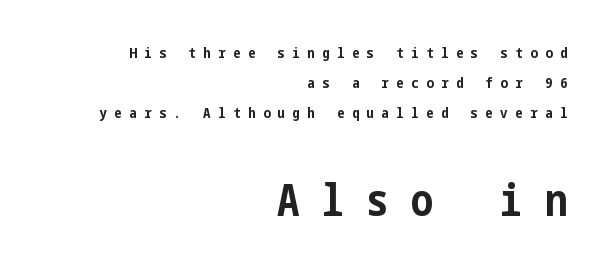
Look at the bottom of the vertical strokes: they stop flat, with no serifs. Does the copy run flush right? Yes — the right margin is perfectly even. A great deal of white space separates one row of letters from the next. Set as a true bold cut, around the 700 mark.
